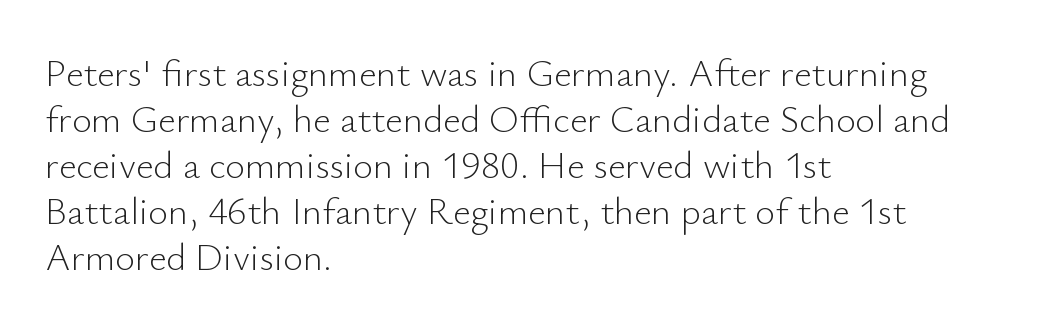
Q: Is the text bold? A: No.
Q: Is the text italic (slanted)? A: No, it is upright.
Q: Is the typeface a serif or a sans-serif typeface? A: Sans-serif.
Q: Is the text underlined? A: No.
Q: How is the paragraph aligned? A: Left-aligned.
Q: Is the spacing between letters normal or unusually wide? A: Normal.
Q: Width (condensed, normal, or wide)? A: Normal.
Q: Stroke contrast? A: Low.
Q: x-height? A: Small.
Q: Monospaced? A: No.
